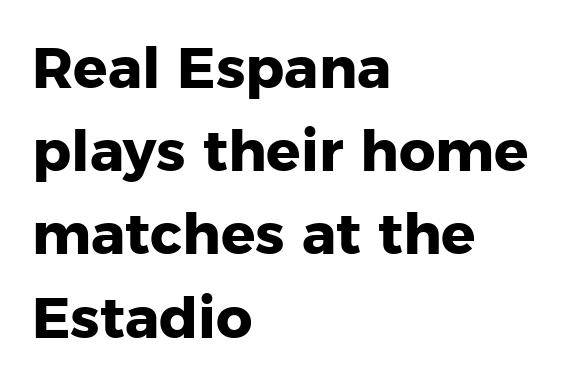
Q: Is the text bold? A: Yes.
Q: Is the text italic (slanted)? A: No, it is upright.
Q: Is the typeface a serif or a sans-serif typeface? A: Sans-serif.
Q: Is the text underlined? A: No.
Q: How is the paragraph aligned? A: Left-aligned.
Q: Is the spacing between letters normal or unusually wide? A: Normal.
Q: Is the spacing between lines tight, normal or loose? A: Normal.
Q: Width (condensed, normal, or wide)? A: Normal.
Q: Stroke contrast? A: Low.
Q: x-height? A: Medium.
Q: Monospaced? A: No.
